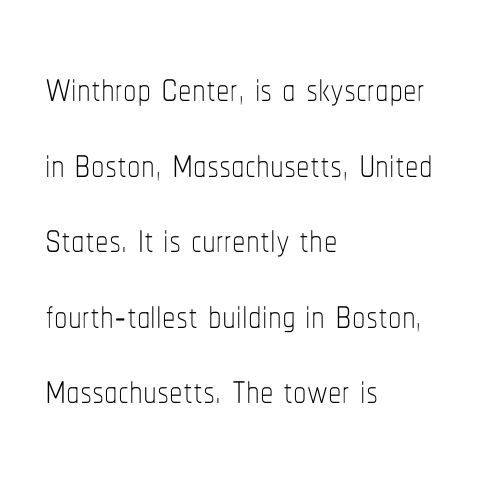
Q: Is the text bold? A: No.
Q: Is the text italic (slanted)? A: No, it is upright.
Q: Is the text underlined? A: No.
Q: How is the paragraph aligned? A: Left-aligned.
Q: Is the spacing between letters normal or unusually wide? A: Normal.
Q: Is the spacing between lines tight, normal or loose? A: Normal.
Q: Width (condensed, normal, or wide)? A: Condensed.
Q: Stroke contrast? A: Low.
Q: x-height? A: Medium.
Q: Monospaced? A: No.
